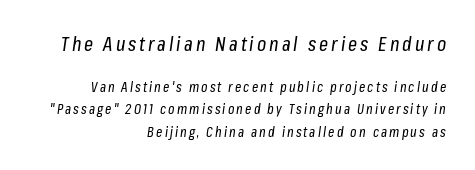
Q: Is the text bold? A: No.
Q: Is the text italic (slanted)? A: Yes, it leans right by about 8 degrees.
Q: Is the text underlined? A: No.
Q: How is the paragraph aligned? A: Right-aligned.
Q: Is the spacing between lines tight, normal or loose? A: Normal.
Q: Which block of text is set in a larger size, the first (top) or the second (bottom)? A: The first (top) one.
